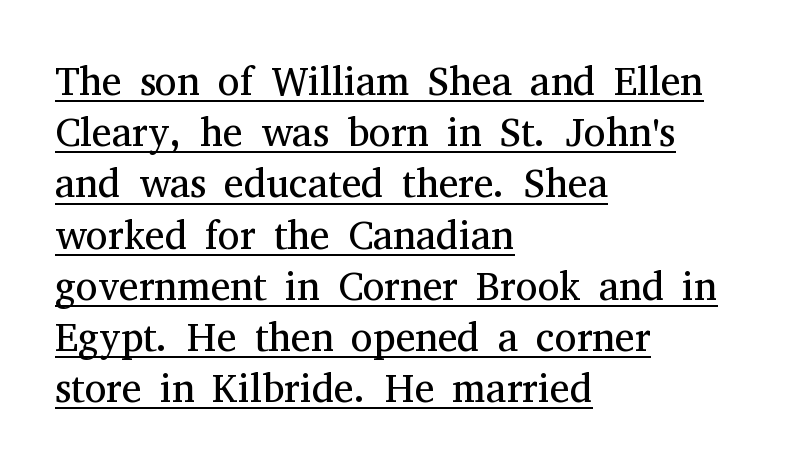
Q: Is the text bold? A: No.
Q: Is the text italic (slanted)? A: No, it is upright.
Q: Is the typeface a serif or a sans-serif typeface? A: Serif.
Q: Is the text underlined? A: Yes.
Q: How is the paragraph aligned? A: Left-aligned.
Q: Is the spacing between letters normal or unusually wide? A: Normal.
Q: Is the spacing between lines tight, normal or loose? A: Normal.
Q: Width (condensed, normal, or wide)? A: Normal.
Q: Stroke contrast? A: Medium.
Q: x-height? A: Medium.
Q: Monospaced? A: No.
